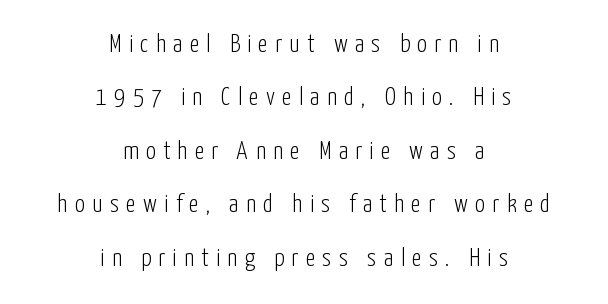
The image shows 25 px text type, upright; set centered, loose line spacing (2.14x), unusually wide letter spacing (+0.29 em), not underlined.
